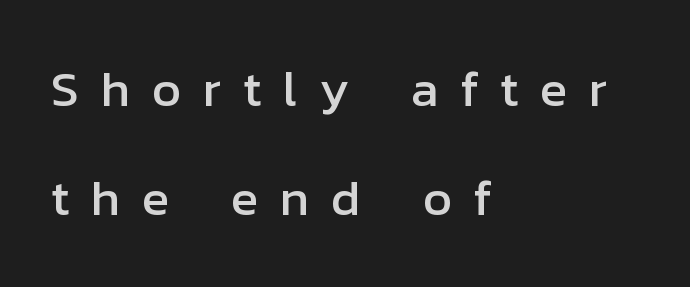
{"serif": "no", "italic": "no", "width": "normal", "stroke_contrast": "low", "x_height": "medium", "monospaced": "no", "underline": "no", "align": "left", "line_spacing": "loose", "line_spacing_ratio": 2.19, "letter_spacing": "wide", "letter_spacing_em": 0.44, "glyph_px": 50}
